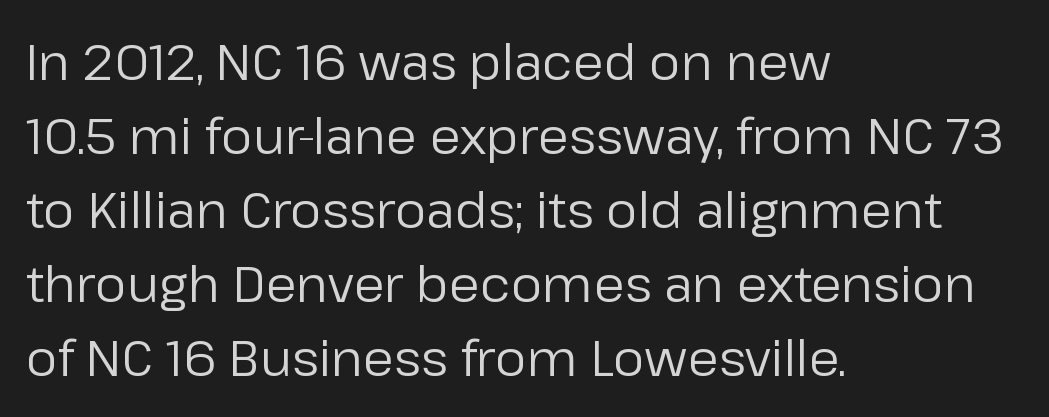
Q: Is the text bold? A: No.
Q: Is the text italic (slanted)? A: No, it is upright.
Q: Is the typeface a serif or a sans-serif typeface? A: Sans-serif.
Q: Is the text underlined? A: No.
Q: How is the paragraph aligned? A: Left-aligned.
Q: Is the spacing between letters normal or unusually wide? A: Normal.
Q: Is the spacing between lines tight, normal or loose? A: Normal.
Q: Width (condensed, normal, or wide)? A: Normal.
Q: Stroke contrast? A: Low.
Q: x-height? A: Medium.
Q: Monospaced? A: No.
